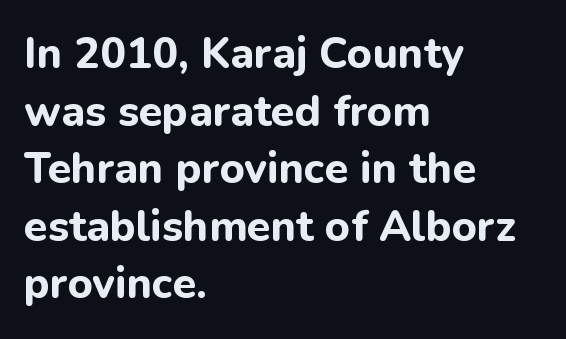
{"serif": "no", "italic": "no", "bold": "yes", "weight": "bold", "width": "normal", "stroke_contrast": "low", "x_height": "medium", "monospaced": "no", "underline": "no", "align": "left", "line_spacing": "normal", "line_spacing_ratio": 1.34, "letter_spacing": "normal", "letter_spacing_em": 0.0, "glyph_px": 43}
